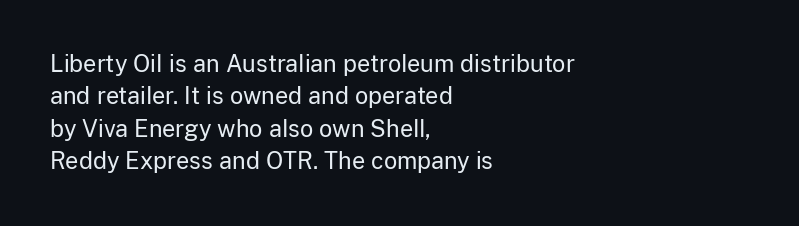
{"italic": "no", "bold": "no", "underline": "no", "align": "left", "line_spacing": "normal", "line_spacing_ratio": 1.41, "letter_spacing": "normal", "letter_spacing_em": 0.0, "glyph_px": 23}
